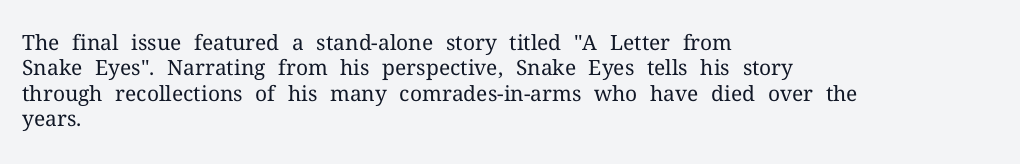
{"italic": "no", "bold": "no", "underline": "no", "align": "left", "line_spacing_ratio": 1.21, "letter_spacing": "normal", "letter_spacing_em": 0.0, "glyph_px": 21}
